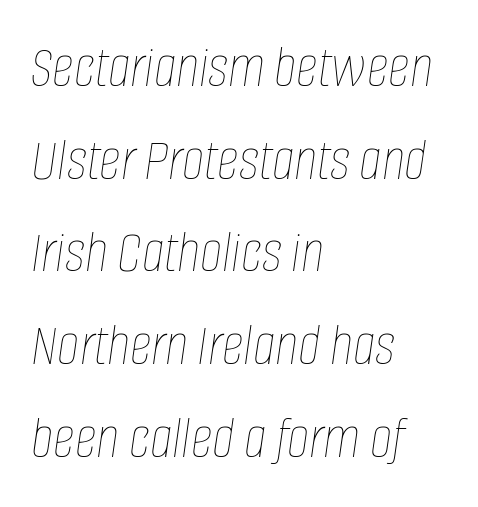
Heaviness? Minimal to ordinary, like unemphasized prose. The lettering tilts uniformly, giving the passage an italic look. The designer left line spacing at the default. Check the space under the baseline: it is left empty.
